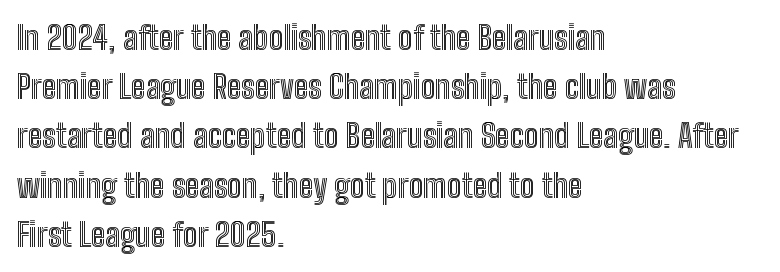
The image shows 33 px condensed type, upright; set left-aligned, normal line spacing (1.49x), normal letter spacing, not underlined; a medium x-height.
